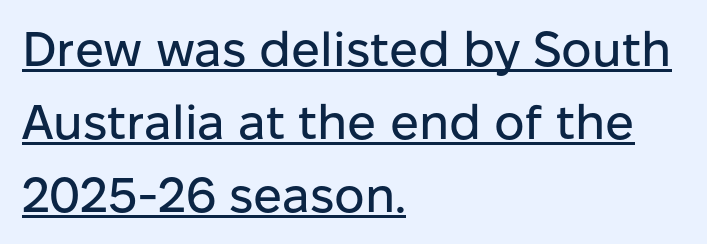
Q: Is the text italic (slanted)? A: No, it is upright.
Q: Is the typeface a serif or a sans-serif typeface? A: Sans-serif.
Q: Is the text underlined? A: Yes.
Q: How is the paragraph aligned? A: Left-aligned.
Q: Is the spacing between letters normal or unusually wide? A: Normal.
Q: Is the spacing between lines tight, normal or loose? A: Normal.
Q: Width (condensed, normal, or wide)? A: Normal.
Q: Stroke contrast? A: Low.
Q: x-height? A: Medium.
Q: Monospaced? A: No.
